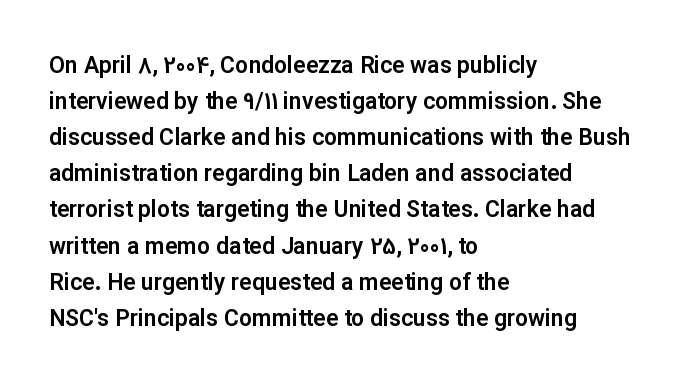
The image shows 23 px text type, upright; set left-aligned, normal line spacing (1.57x), normal letter spacing, not underlined.
